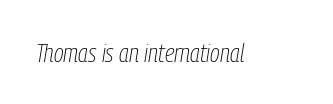
Bare-footed words on every line. Default kerning and tracking; the words read as compact shapes. Heaviness? Minimal to ordinary, like unemphasized prose. It's the slanting kind of type.
